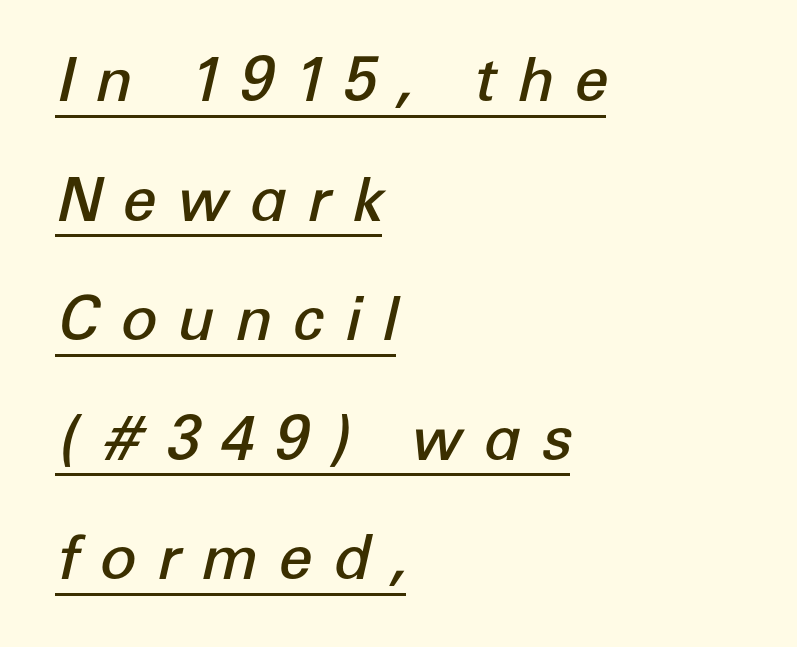
Q: Is the text bold? A: Semi-bold.
Q: Is the text italic (slanted)? A: Yes, it leans right by about 12 degrees.
Q: Is the text underlined? A: Yes.
Q: How is the paragraph aligned? A: Left-aligned.
Q: Is the spacing between letters normal or unusually wide? A: Unusually wide.
Q: Is the spacing between lines tight, normal or loose? A: Loose.
Q: Width (condensed, normal, or wide)? A: Normal.
Q: Stroke contrast? A: Low.
Q: x-height? A: Medium.
Q: Monospaced? A: No.
